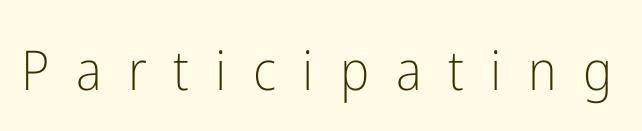
The image shows 55 px light, condensed sans-serif type, upright; set unusually wide letter spacing (+0.48 em), not underlined; low stroke contrast and a medium x-height.
